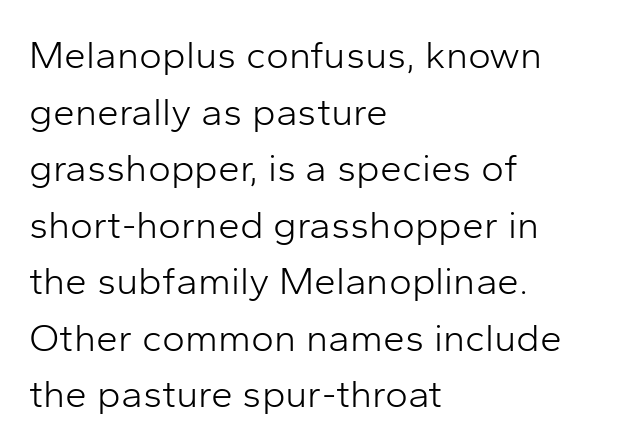
Q: Is the text bold? A: No.
Q: Is the text italic (slanted)? A: No, it is upright.
Q: Is the typeface a serif or a sans-serif typeface? A: Sans-serif.
Q: Is the text underlined? A: No.
Q: How is the paragraph aligned? A: Left-aligned.
Q: Is the spacing between letters normal or unusually wide? A: Normal.
Q: Is the spacing between lines tight, normal or loose? A: Normal.
Q: Width (condensed, normal, or wide)? A: Normal.
Q: Stroke contrast? A: Low.
Q: x-height? A: Medium.
Q: Monospaced? A: No.
